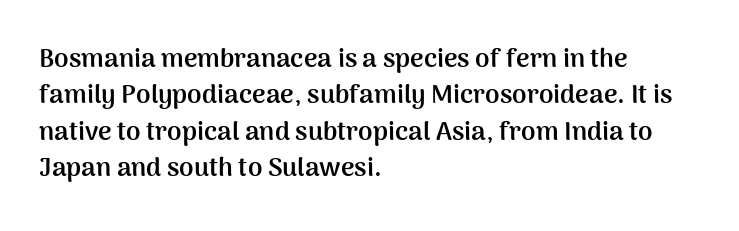
The image shows 26 px bold type, upright; set left-aligned, normal line spacing (1.4x), normal letter spacing, not underlined.
